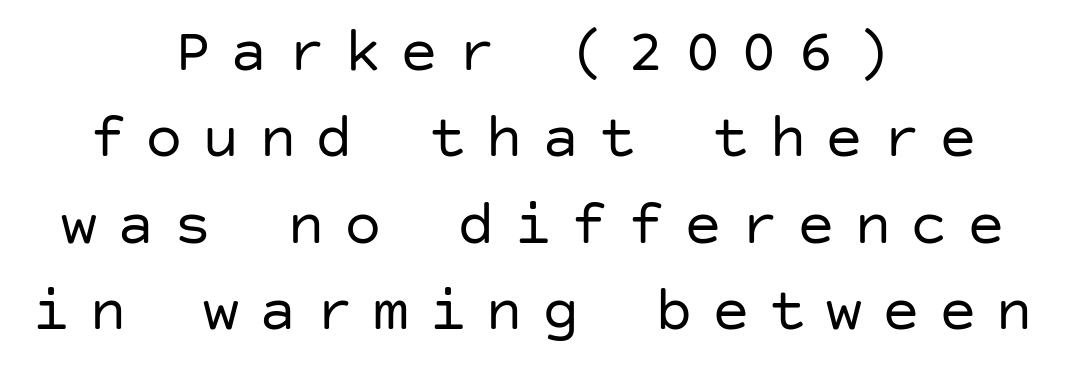
{"serif": "no", "italic": "no", "bold": "no", "weight": "regular", "width": "normal", "stroke_contrast": "low", "x_height": "large", "underline": "no", "align": "center", "line_spacing": "normal", "line_spacing_ratio": 1.37, "letter_spacing": "wide", "letter_spacing_em": 0.3, "glyph_px": 63}
